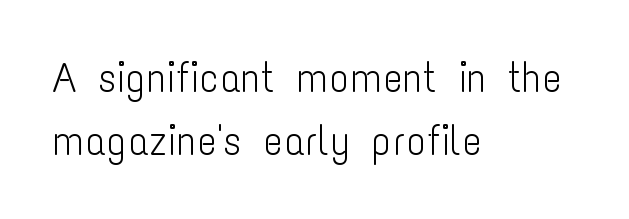
{"serif": "no", "italic": "no", "bold": "no", "weight": "light", "width": "condensed", "stroke_contrast": "low", "x_height": "medium", "monospaced": "no", "underline": "no", "align": "left", "line_spacing": "normal", "line_spacing_ratio": 1.49, "letter_spacing": "normal", "letter_spacing_em": 0.0, "glyph_px": 42}
